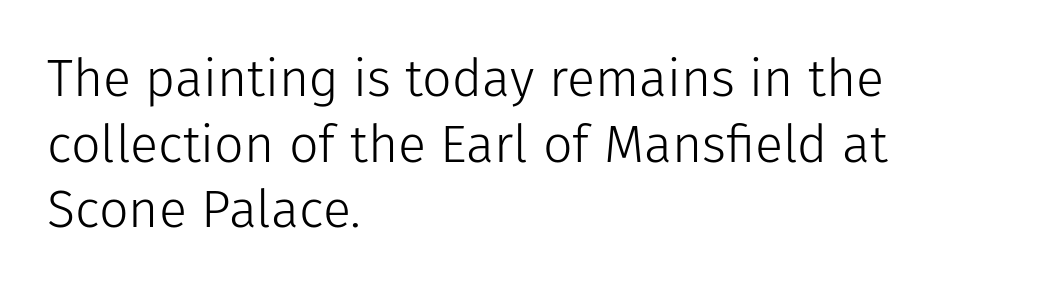
The image shows 52 px light sans-serif type, upright; set left-aligned, normal line spacing (1.26x), normal letter spacing, not underlined; low stroke contrast and a medium x-height.
